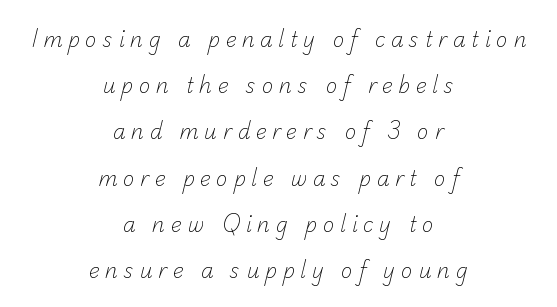
This is not heavy type; no bold has been used. Leading: increased. Honestly, there is no underline to notice here at all. Centered paragraph, ragged on both sides. Display-style spreading of the glyphs; the letterfit is very open.
